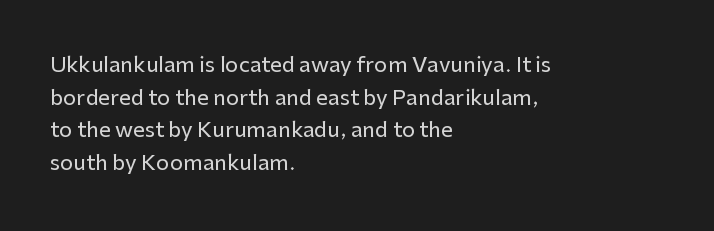
The image shows 21 px text type, upright; set left-aligned, normal line spacing (1.55x), normal letter spacing, not underlined.
